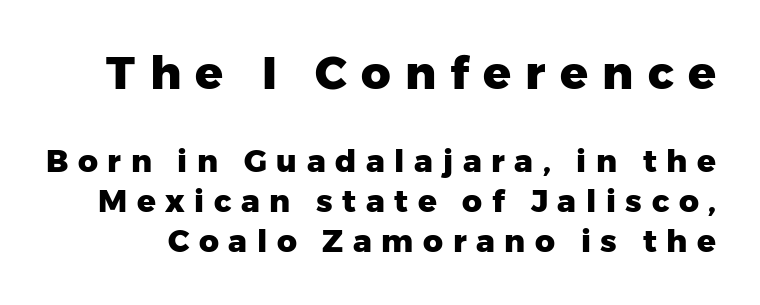
Q: Is the text bold? A: Yes.
Q: Is the text italic (slanted)? A: No, it is upright.
Q: Is the typeface a serif or a sans-serif typeface? A: Sans-serif.
Q: Is the text underlined? A: No.
Q: Is the spacing between letters normal or unusually wide? A: Unusually wide.
Q: Is the spacing between lines tight, normal or loose? A: Normal.
Q: Which block of text is set in a larger size, the first (top) or the second (bottom)? A: The first (top) one.
Q: Width (condensed, normal, or wide)? A: Normal.
Q: Stroke contrast? A: Low.
Q: x-height? A: Medium.
Q: Monospaced? A: No.
